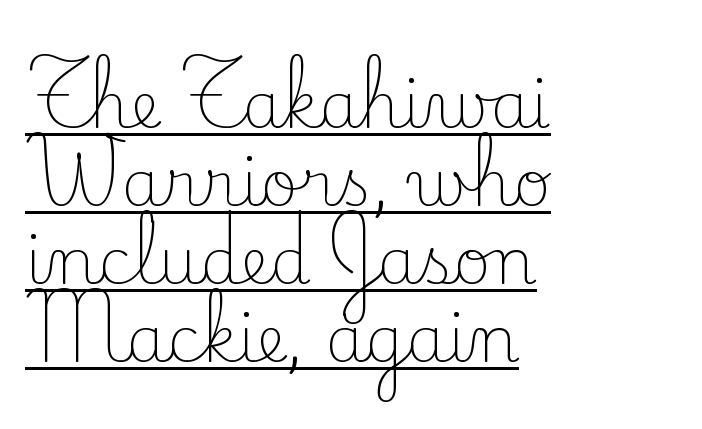
The image shows 64 px light serif type, upright; set left-aligned, line spacing 1.22x, normal letter spacing, underlined; low stroke contrast and a small x-height.
